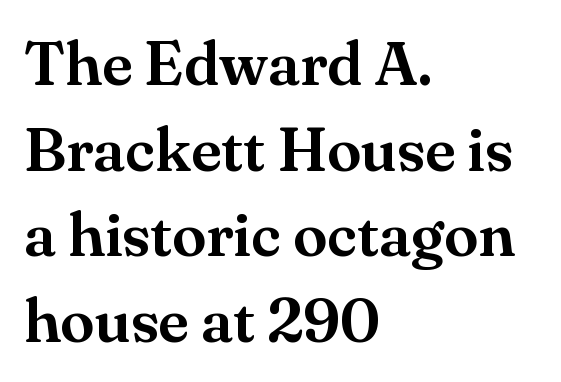
Q: Is the text italic (slanted)? A: No, it is upright.
Q: Is the typeface a serif or a sans-serif typeface? A: Serif.
Q: Is the text underlined? A: No.
Q: How is the paragraph aligned? A: Left-aligned.
Q: Is the spacing between letters normal or unusually wide? A: Normal.
Q: Is the spacing between lines tight, normal or loose? A: Normal.
Q: Width (condensed, normal, or wide)? A: Normal.
Q: Stroke contrast? A: Medium.
Q: x-height? A: Small.
Q: Monospaced? A: No.
